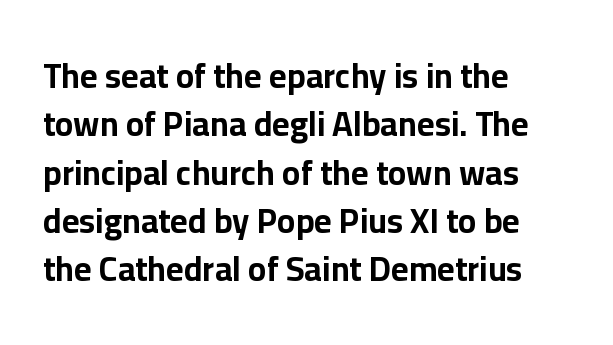
Q: Is the text bold? A: Yes.
Q: Is the text italic (slanted)? A: No, it is upright.
Q: Is the typeface a serif or a sans-serif typeface? A: Sans-serif.
Q: Is the text underlined? A: No.
Q: How is the paragraph aligned? A: Left-aligned.
Q: Is the spacing between letters normal or unusually wide? A: Normal.
Q: Is the spacing between lines tight, normal or loose? A: Normal.
Q: Width (condensed, normal, or wide)? A: Normal.
Q: Stroke contrast? A: Low.
Q: x-height? A: Medium.
Q: Monospaced? A: No.
